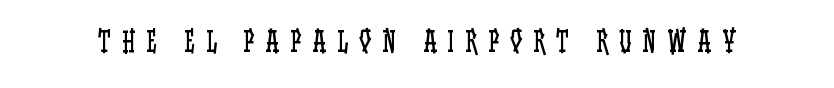
{"italic": "no", "bold": "no", "underline": "no", "letter_spacing": "wide", "letter_spacing_em": 0.41, "glyph_px": 27}
